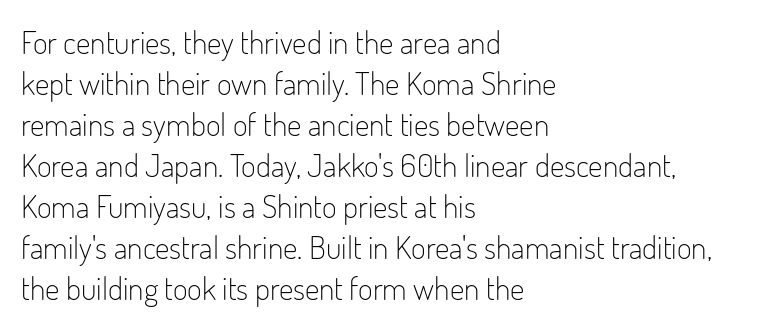
The image shows 32 px light, condensed sans-serif type, upright; set left-aligned, normal line spacing (1.28x), normal letter spacing, not underlined; low stroke contrast and a small x-height.
